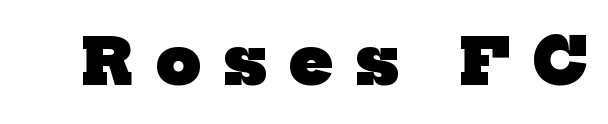
{"serif": "yes", "bold": "yes", "weight": "heavy", "width": "normal", "stroke_contrast": "low", "x_height": "medium", "monospaced": "no", "underline": "no", "letter_spacing": "wide", "letter_spacing_em": 0.36, "glyph_px": 63}
